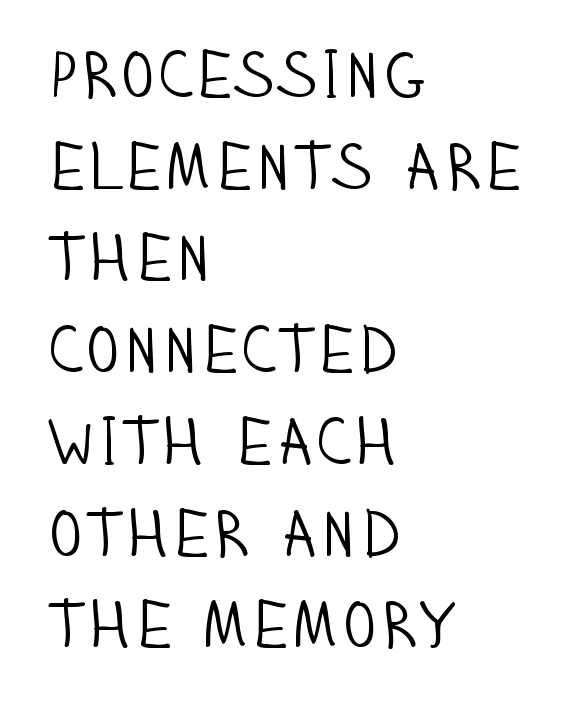
Q: Is the text bold? A: No.
Q: Is the text italic (slanted)? A: No, it is upright.
Q: Is the typeface a serif or a sans-serif typeface? A: Sans-serif.
Q: Is the text underlined? A: No.
Q: How is the paragraph aligned? A: Left-aligned.
Q: Is the spacing between letters normal or unusually wide? A: Normal.
Q: Is the spacing between lines tight, normal or loose? A: Normal.
Q: Width (condensed, normal, or wide)? A: Condensed.
Q: Stroke contrast? A: Low.
Q: x-height? A: Large.
Q: Monospaced? A: No.
